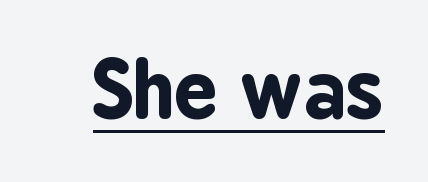
Q: Is the text bold? A: Yes.
Q: Is the text italic (slanted)? A: No, it is upright.
Q: Is the typeface a serif or a sans-serif typeface? A: Sans-serif.
Q: Is the text underlined? A: Yes.
Q: Is the spacing between letters normal or unusually wide? A: Normal.
Q: Width (condensed, normal, or wide)? A: Condensed.
Q: Stroke contrast? A: Low.
Q: x-height? A: Medium.
Q: Monospaced? A: No.
